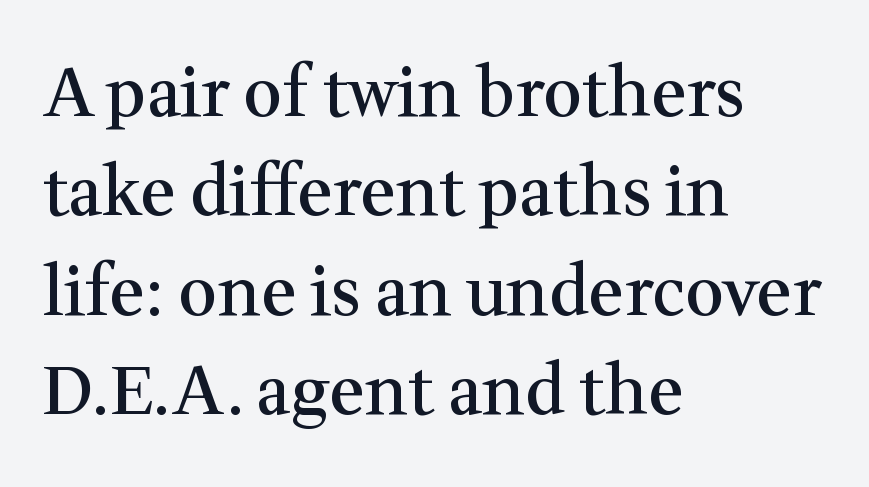
Q: Is the text bold? A: Semi-bold.
Q: Is the text italic (slanted)? A: No, it is upright.
Q: Is the typeface a serif or a sans-serif typeface? A: Serif.
Q: Is the text underlined? A: No.
Q: How is the paragraph aligned? A: Left-aligned.
Q: Is the spacing between letters normal or unusually wide? A: Normal.
Q: Is the spacing between lines tight, normal or loose? A: Normal.
Q: Width (condensed, normal, or wide)? A: Normal.
Q: Stroke contrast? A: Medium.
Q: x-height? A: Medium.
Q: Monospaced? A: No.
